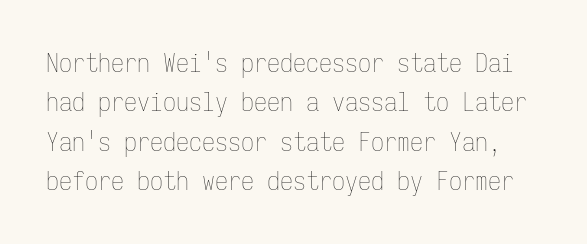
Q: Is the text bold? A: No.
Q: Is the text italic (slanted)? A: No, it is upright.
Q: Is the text underlined? A: No.
Q: Is the spacing between letters normal or unusually wide? A: Normal.
Q: Is the spacing between lines tight, normal or loose? A: Normal.
